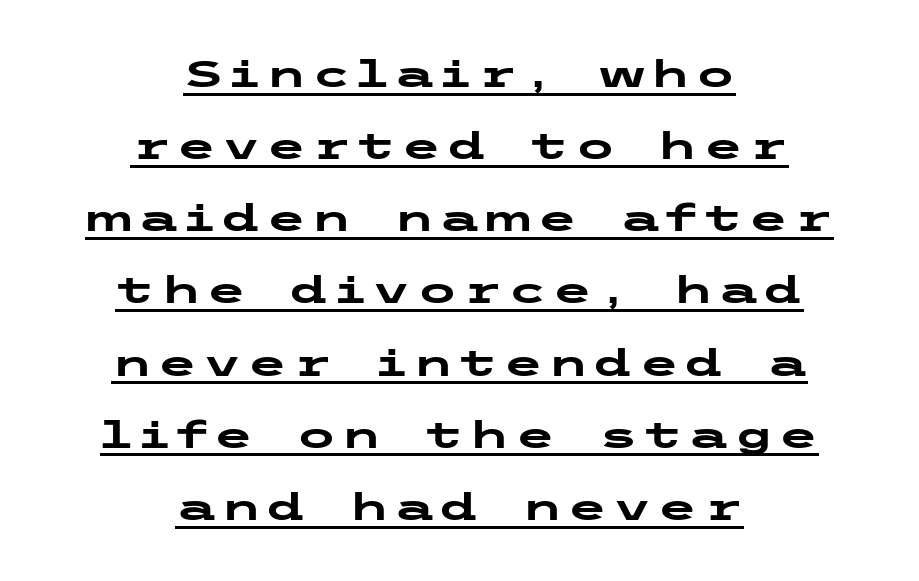
The image shows 37 px heavy, wide sans-serif type, upright; set centered, loose line spacing (1.95x), underlined; low stroke contrast and a medium x-height.
